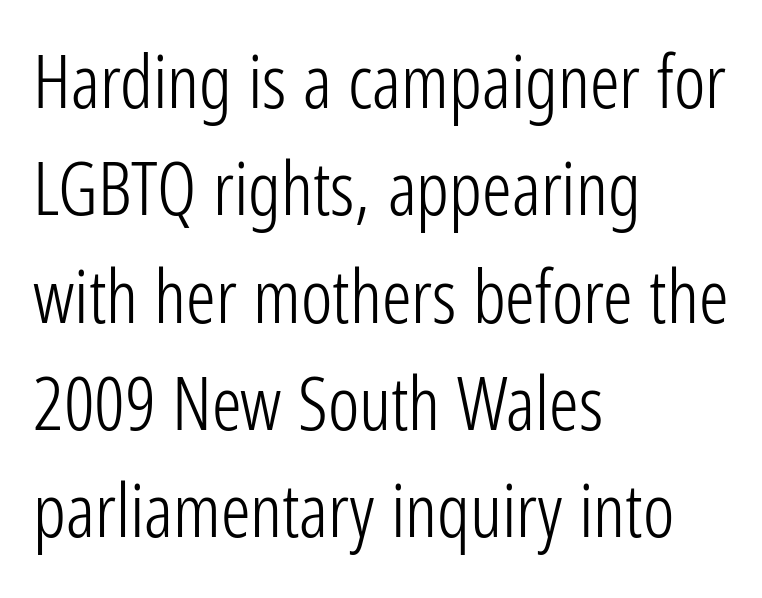
The image shows 74 px light, condensed sans-serif type, upright; set left-aligned, normal line spacing (1.45x), normal letter spacing, not underlined; low stroke contrast and a medium x-height.
